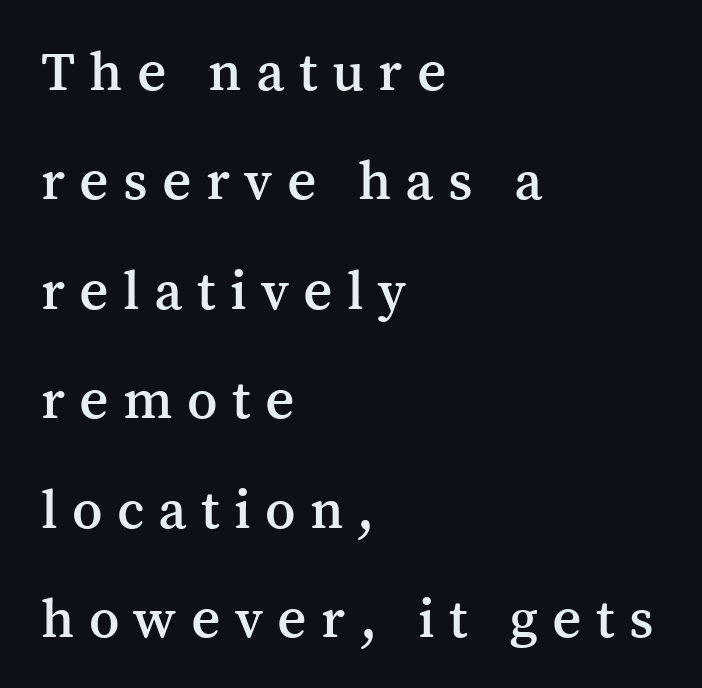
Q: Is the text italic (slanted)? A: No, it is upright.
Q: Is the typeface a serif or a sans-serif typeface? A: Serif.
Q: Is the text underlined? A: No.
Q: How is the paragraph aligned? A: Left-aligned.
Q: Is the spacing between letters normal or unusually wide? A: Unusually wide.
Q: Is the spacing between lines tight, normal or loose? A: Loose.
Q: Width (condensed, normal, or wide)? A: Normal.
Q: Stroke contrast? A: Medium.
Q: x-height? A: Medium.
Q: Monospaced? A: No.
